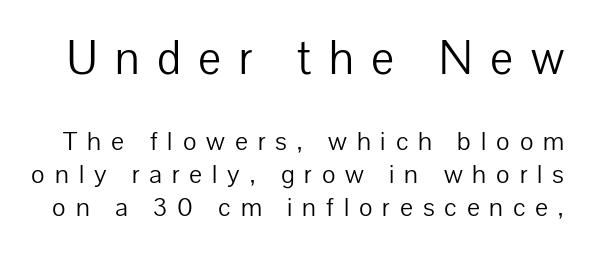
{"serif": "no", "italic": "no", "bold": "no", "weight": "light", "width": "normal", "stroke_contrast": "low", "x_height": "medium", "monospaced": "no", "underline": "no", "line_spacing": "normal", "line_spacing_ratio": 1.28, "letter_spacing": "wide", "letter_spacing_em": 0.38, "larger_block": "first", "size_ratio": 1.77, "glyph_px": 46}
